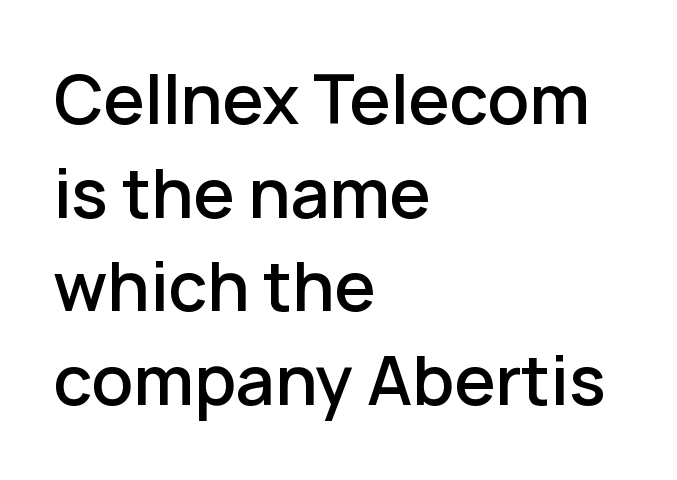
Q: Is the text bold? A: Semi-bold.
Q: Is the text italic (slanted)? A: No, it is upright.
Q: Is the typeface a serif or a sans-serif typeface? A: Sans-serif.
Q: Is the text underlined? A: No.
Q: How is the paragraph aligned? A: Left-aligned.
Q: Is the spacing between letters normal or unusually wide? A: Normal.
Q: Is the spacing between lines tight, normal or loose? A: Normal.
Q: Width (condensed, normal, or wide)? A: Normal.
Q: Stroke contrast? A: Low.
Q: x-height? A: Medium.
Q: Monospaced? A: No.
